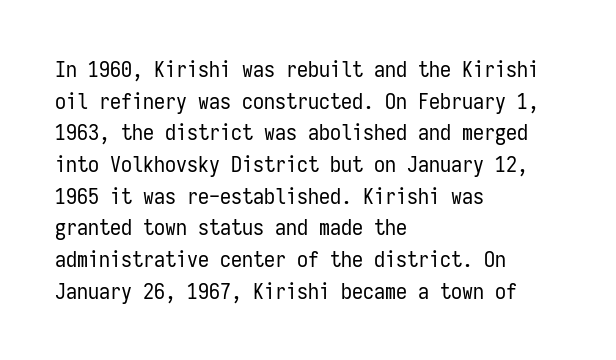
Ordinary non-slanted type is in use. Whoever set this chose a conventional vertical rhythm. Nothing unusual about the tracking: characters are spaced as the font intends. Every row of glyphs begins at an identical x-position on the left.
